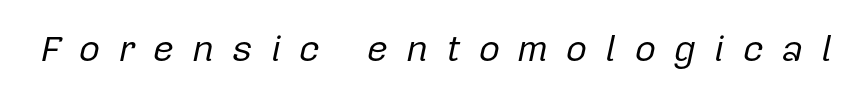
{"italic": "yes", "lean": "right", "slant_degrees": 12, "bold": "no", "weight": "regular", "width": "normal", "stroke_contrast": "low", "x_height": "medium", "monospaced": "no", "underline": "no", "letter_spacing": "wide", "letter_spacing_em": 0.48, "glyph_px": 37}
